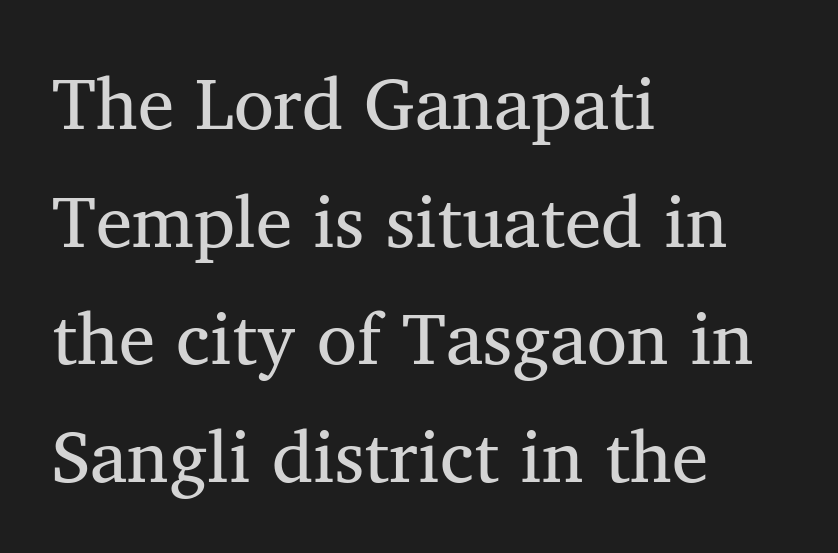
Posture: straight, roman, zero tilt. Serifs: yes, visible at the terminals of the letterforms. The letters advance in unequal steps, a hallmark of proportional type. Descenders hang freely into open space.
